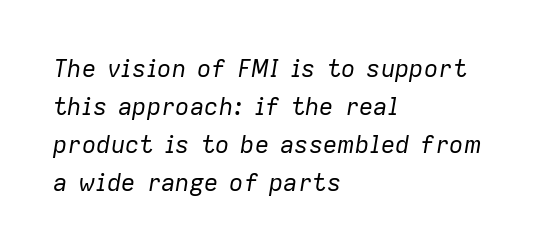
Slanted lettering throughout. The rendering anchors every line to the left-hand side. Interline gaps are of average width in this sample. Clear beneath every line of the passage. No extra tracking has been applied to these lines.
